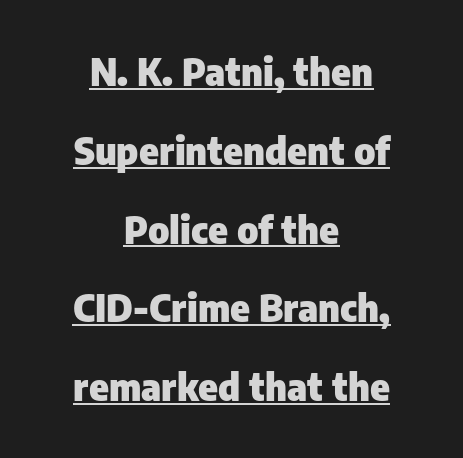
When letters stand straight like this, we call the style roman or upright. Glyph-to-glyph distance matches everyday printed text. Students, observe: this is what heavily led, spacious text looks like. On the weight axis this lands at bold, roughly 700. You could not count columns in this text — the font is proportionally spaced. The typesetter chose a symmetrical, centered arrangement here.
